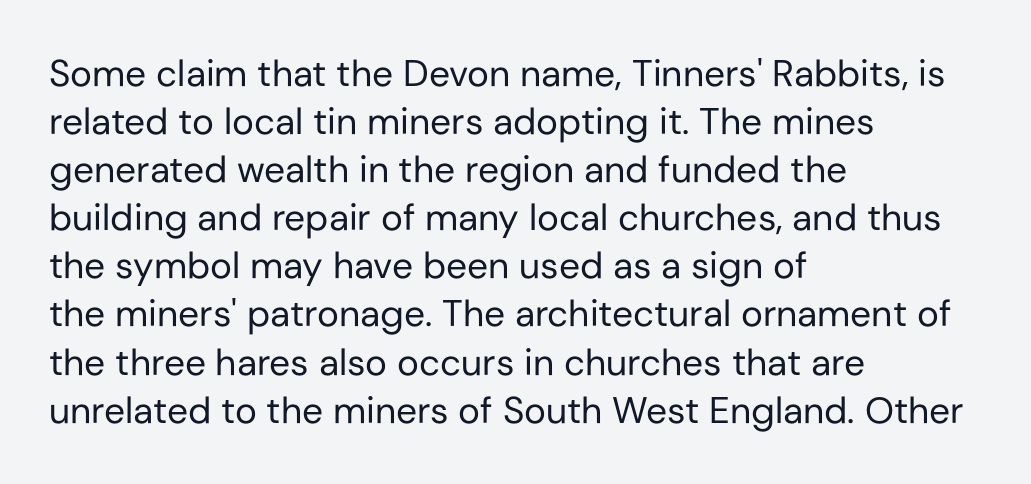
{"serif": "no", "italic": "no", "bold": "no", "weight": "regular", "width": "normal", "stroke_contrast": "low", "x_height": "medium", "monospaced": "no", "underline": "no", "align": "left", "line_spacing": "normal", "line_spacing_ratio": 1.3, "letter_spacing": "normal", "letter_spacing_em": 0.0, "glyph_px": 37}
